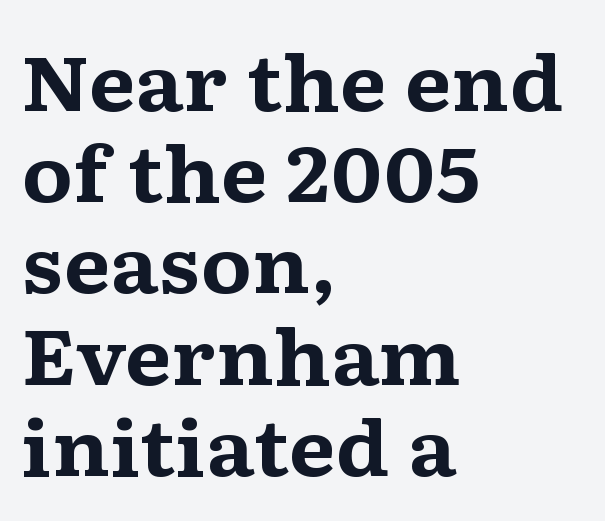
The text block is weighted toward the left margin, trailing off unevenly rightward. Look at the bottom of the vertical strokes: they flare into serifs here. Chunky letters — that's bold for sure. Standard letterfit; no display-style spreading of the glyphs.
